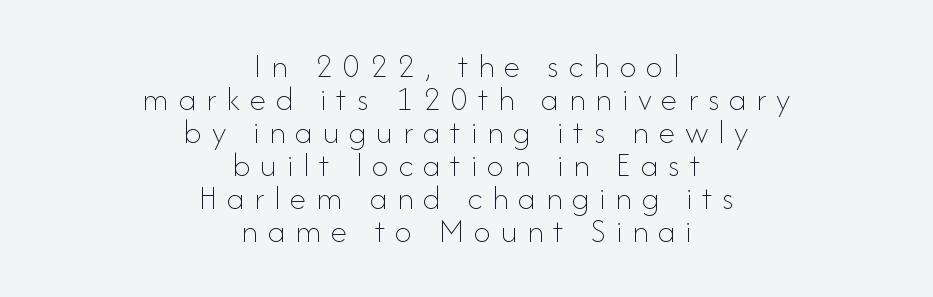
{"italic": "no", "bold": "no", "weight": "thin", "width": "normal", "stroke_contrast": "low", "x_height": "small", "monospaced": "no", "underline": "no", "align": "center", "line_spacing": "tight", "line_spacing_ratio": 0.97, "letter_spacing": "wide", "letter_spacing_em": 0.29, "glyph_px": 34}
